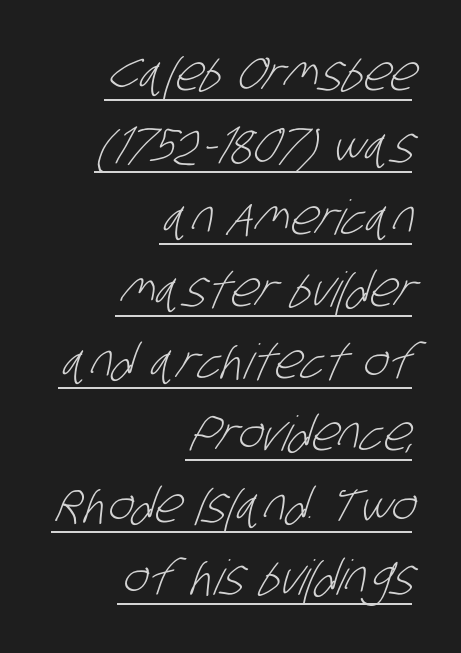
The image shows 48 px light, condensed sans-serif type; set right-aligned, normal line spacing (1.5x), normal letter spacing, underlined; low stroke contrast and a large x-height.
